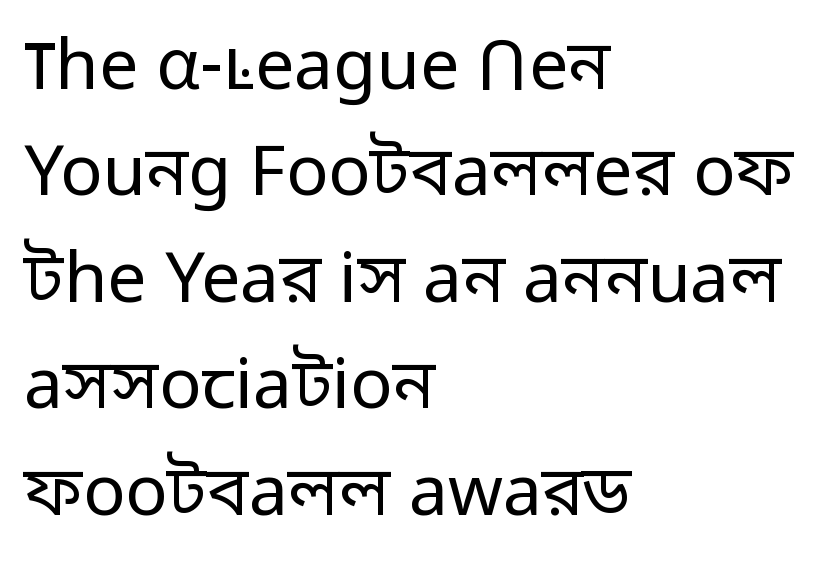
Notice how the passage keeps a crisp vertical edge on the left only. Rows of type keep a routine distance in the vertical direction. There is no visible air inserted between adjacent glyphs. This is not heavy type; no bold has been used. The words here are not underlined.
